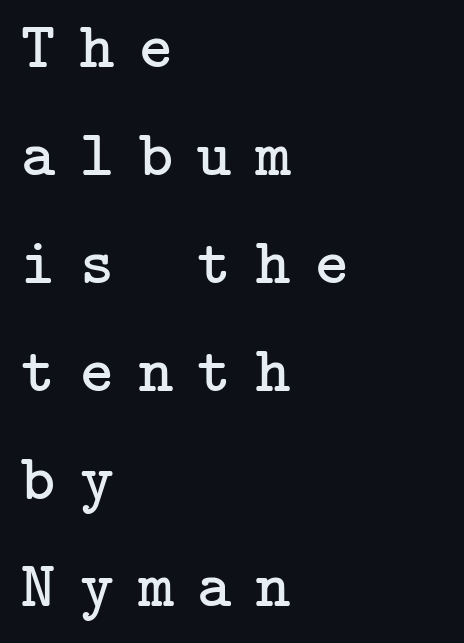
Has an underline been added? It has not. Bold? No — there's no thickening of the strokes. Interline gaps are of average width in this sample. Horizontal alignment here is leftward, the default for most running prose.
